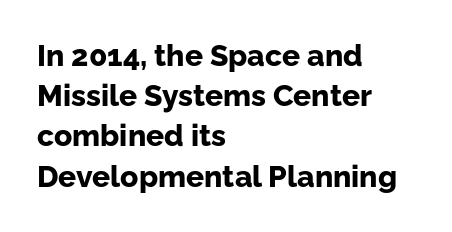
The image shows 30 px bold sans-serif type, upright; set left-aligned, normal line spacing (1.34x), normal letter spacing, not underlined; low stroke contrast and a medium x-height.
